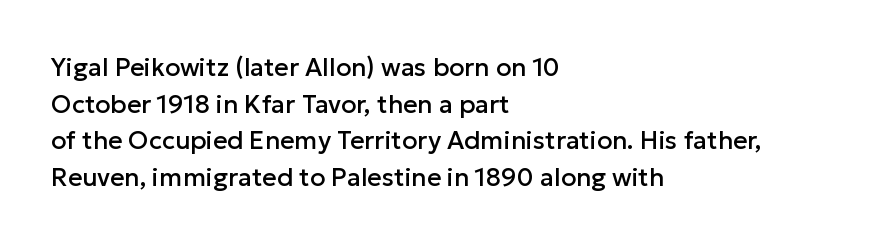
The letters stand straight up with perfectly vertical stems. The tracking reads as untouched default to a designer's eye. Vertical spacing — default. All the whitespace from short lines collects on the right. Bare-footed words on every line.
